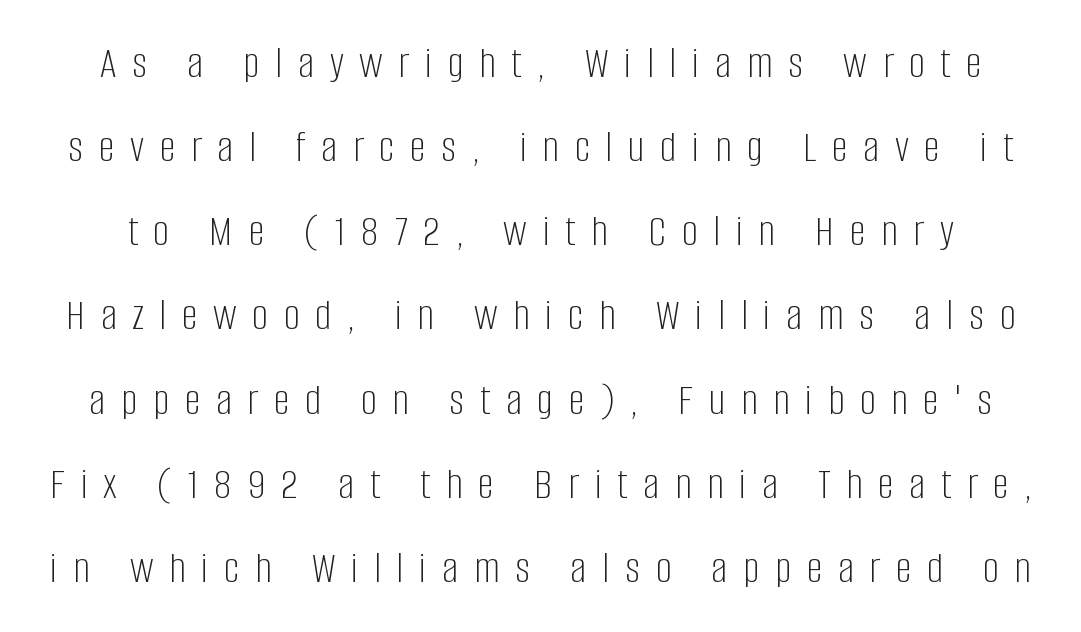
{"serif": "no", "italic": "no", "bold": "no", "weight": "light", "width": "condensed", "stroke_contrast": "low", "x_height": "large", "monospaced": "no", "underline": "no", "line_spacing_ratio": 1.87, "letter_spacing": "wide", "letter_spacing_em": 0.35, "glyph_px": 45}
